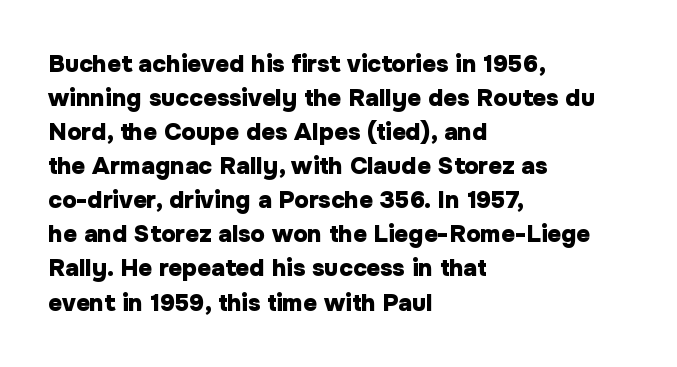
{"italic": "no", "bold": "yes", "underline": "no", "align": "left", "line_spacing": "normal", "line_spacing_ratio": 1.42, "letter_spacing": "normal", "letter_spacing_em": 0.0, "glyph_px": 24}
